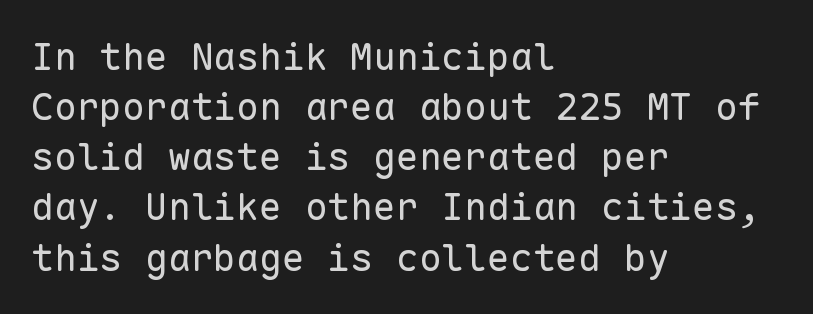
The image shows 38 px regular-weight sans-serif type, upright, monospaced; set left-aligned, normal line spacing (1.32x), normal letter spacing, not underlined; low stroke contrast and a medium x-height.
